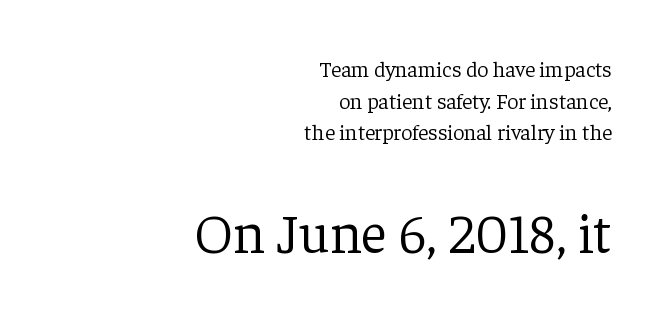
Q: Is the text bold? A: No.
Q: Is the text italic (slanted)? A: No, it is upright.
Q: Is the typeface a serif or a sans-serif typeface? A: Serif.
Q: Is the text underlined? A: No.
Q: How is the paragraph aligned? A: Right-aligned.
Q: Is the spacing between letters normal or unusually wide? A: Normal.
Q: Is the spacing between lines tight, normal or loose? A: Normal.
Q: Which block of text is set in a larger size, the first (top) or the second (bottom)? A: The second (bottom) one.
Q: Width (condensed, normal, or wide)? A: Normal.
Q: Stroke contrast? A: Low.
Q: x-height? A: Medium.
Q: Monospaced? A: No.
